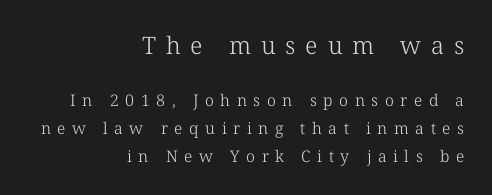
Letter spacing: wide. The letters look calm and open, with moderate or lighter stems. Type size steps down from the first block to the second. A student would call this right alignment; a typographer would say flush right, rag left. The type sits square on the baseline with zero lean. The baseline area is clear.
